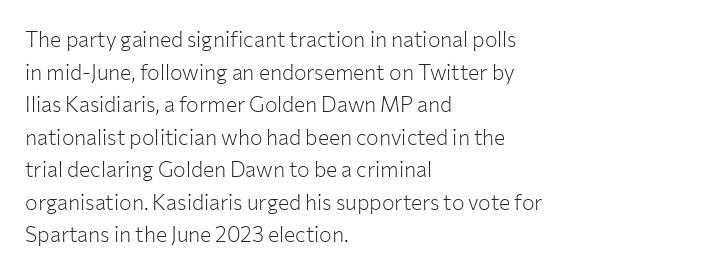
{"italic": "no", "bold": "no", "underline": "no", "align": "left", "line_spacing": "normal", "line_spacing_ratio": 1.55, "letter_spacing": "normal", "letter_spacing_em": 0.0, "glyph_px": 21}
